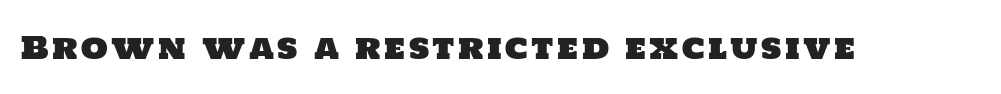
Q: Is the typeface a serif or a sans-serif typeface? A: Sans-serif.
Q: Is the text underlined? A: No.
Q: Width (condensed, normal, or wide)? A: Normal.
Q: Stroke contrast? A: Low.
Q: x-height? A: Large.
Q: Monospaced? A: No.
